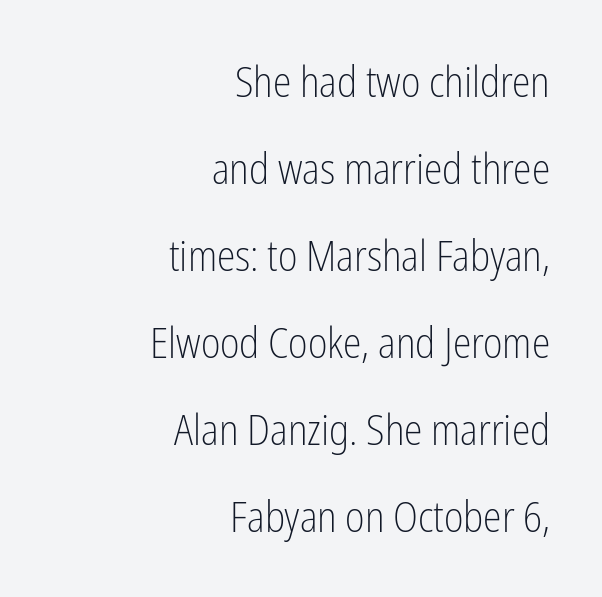
Q: Is the text bold? A: No.
Q: Is the text italic (slanted)? A: No, it is upright.
Q: Is the typeface a serif or a sans-serif typeface? A: Sans-serif.
Q: Is the text underlined? A: No.
Q: How is the paragraph aligned? A: Right-aligned.
Q: Is the spacing between letters normal or unusually wide? A: Normal.
Q: Is the spacing between lines tight, normal or loose? A: Loose.
Q: Width (condensed, normal, or wide)? A: Condensed.
Q: Stroke contrast? A: Low.
Q: x-height? A: Medium.
Q: Monospaced? A: No.
